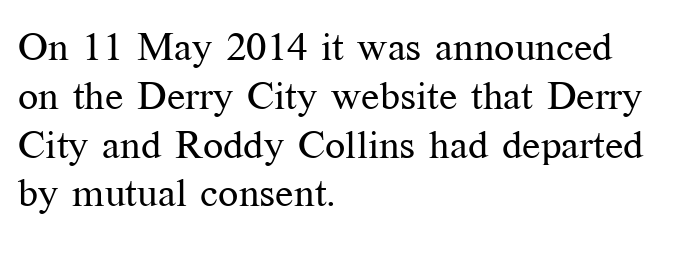
Quick note: not italic, upright. Summary of weight: not heavy and not bold. Looks like regular typesetting: each glyph gets only the width it needs. Standard letterfit; no display-style spreading of the glyphs. The typeface chosen for these lines features serifs.
